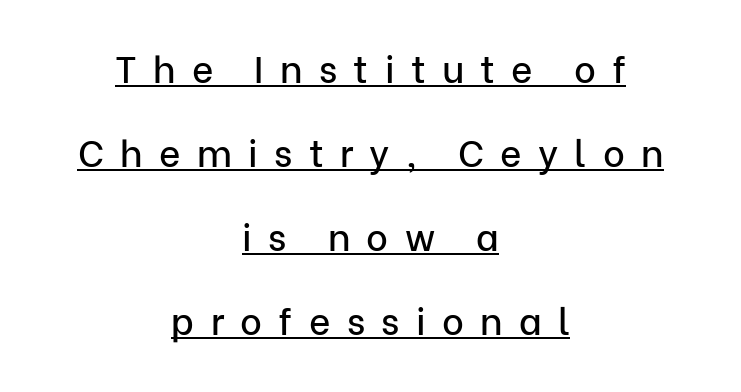
Leftover space on each line is divided equally before and after the words. One glance says open: line gaps are wider than usual. The glyphs in this specimen are sans serif. The letters advance in unequal steps, a hallmark of proportional type. Notice how a bar underscores the lettering throughout. Each word looks stretched out because of the extra space between its letters.
